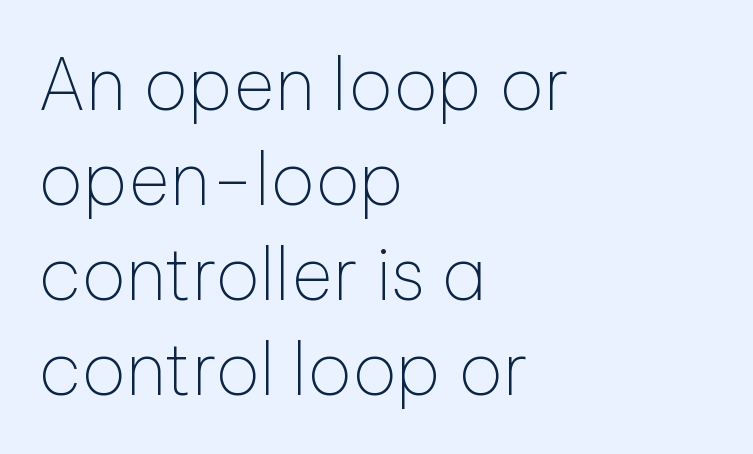
The image shows 72 px thin sans-serif type, upright; set left-aligned, normal line spacing (1.32x), normal letter spacing, not underlined; low stroke contrast and a medium x-height.
